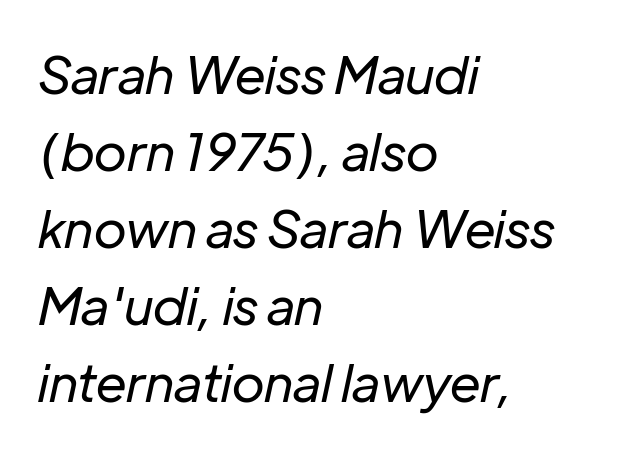
Q: Is the text bold? A: No.
Q: Is the text italic (slanted)? A: Yes, it leans right by about 12 degrees.
Q: Is the text underlined? A: No.
Q: How is the paragraph aligned? A: Left-aligned.
Q: Is the spacing between letters normal or unusually wide? A: Normal.
Q: Is the spacing between lines tight, normal or loose? A: Normal.
Q: Width (condensed, normal, or wide)? A: Normal.
Q: Stroke contrast? A: Low.
Q: x-height? A: Medium.
Q: Monospaced? A: No.
